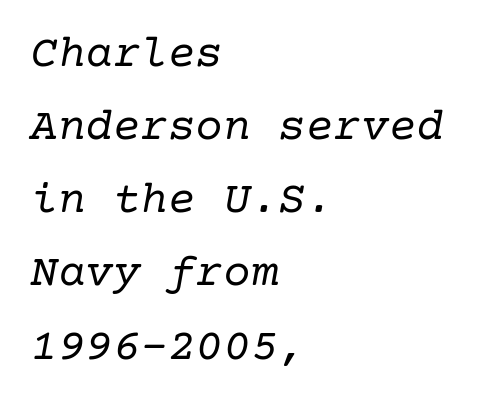
Q: Is the text bold? A: No.
Q: Is the text italic (slanted)? A: Yes, it leans right by about 10 degrees.
Q: Is the typeface a serif or a sans-serif typeface? A: Serif.
Q: Is the text underlined? A: No.
Q: How is the paragraph aligned? A: Left-aligned.
Q: Is the spacing between letters normal or unusually wide? A: Normal.
Q: Is the spacing between lines tight, normal or loose? A: Normal.
Q: Width (condensed, normal, or wide)? A: Normal.
Q: Stroke contrast? A: Low.
Q: x-height? A: Medium.
